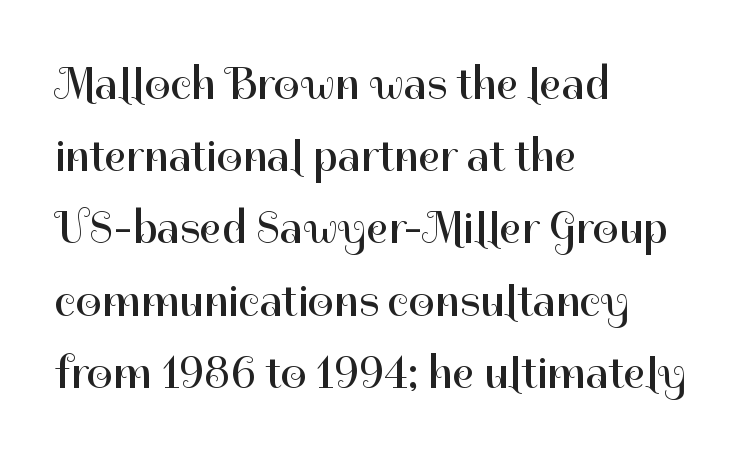
The image shows 46 px regular-weight sans-serif type, upright; set left-aligned, normal line spacing (1.57x), normal letter spacing, not underlined; high stroke contrast and a medium x-height.
